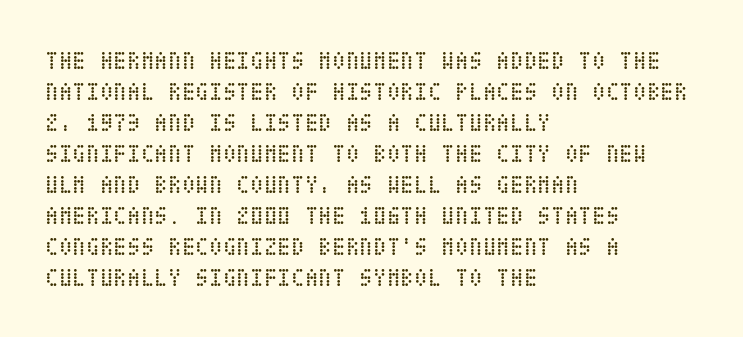
Q: Is the text bold? A: No.
Q: Is the text italic (slanted)? A: No, it is upright.
Q: Is the text underlined? A: No.
Q: How is the paragraph aligned? A: Left-aligned.
Q: Is the spacing between letters normal or unusually wide? A: Normal.
